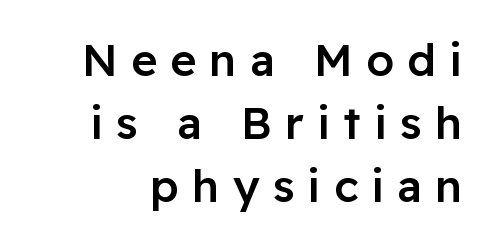
Underlining? Definitely not there. These lines have a slow, spaced-out rhythm from letter to letter. These lines are composed in type without serifs. Notice the strokes are somewhat thickened but not fully heavy: this is a semibold. Character widths vary here, with narrow letters taking less room than wide ones.
